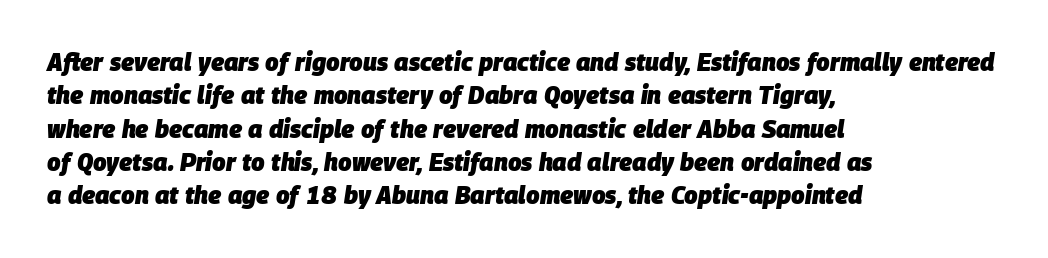
The image shows 24 px bold type, italic (leaning right); set left-aligned, normal line spacing (1.39x), normal letter spacing, not underlined.
